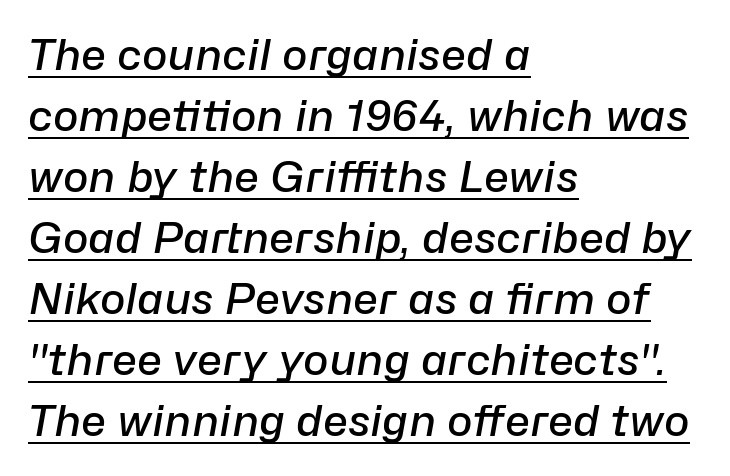
The image shows 43 px semibold type, italic (leaning right); set left-aligned, normal line spacing (1.42x), normal letter spacing, underlined; low stroke contrast and a medium x-height.
